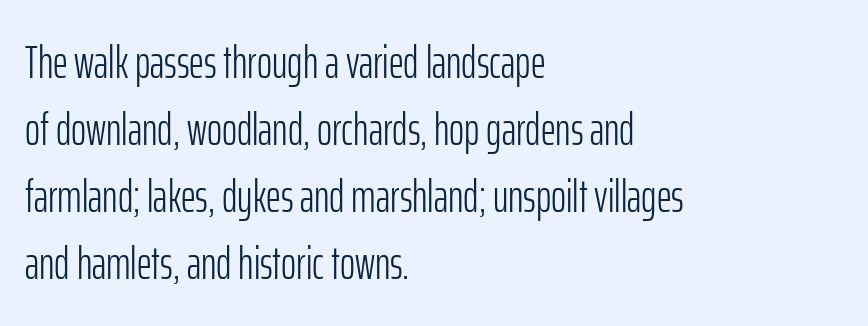
Serifs: no, the terminals of the letterforms are clean. Whoever set this chose a conventional vertical rhythm. The baseline area is clear. There is no visible air inserted between adjacent glyphs. This sample has the flowing, uneven cadence of proportional lettering. In terms of posture, this sample is upright.
